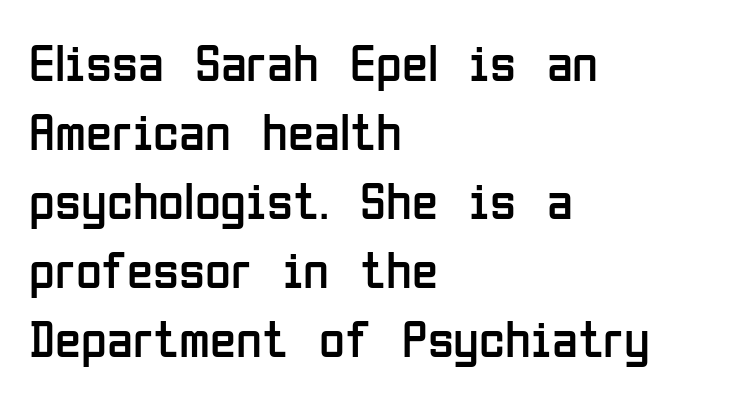
Q: Is the text bold? A: No.
Q: Is the text italic (slanted)? A: No, it is upright.
Q: Is the typeface a serif or a sans-serif typeface? A: Sans-serif.
Q: Is the text underlined? A: No.
Q: How is the paragraph aligned? A: Left-aligned.
Q: Is the spacing between letters normal or unusually wide? A: Normal.
Q: Is the spacing between lines tight, normal or loose? A: Normal.
Q: Width (condensed, normal, or wide)? A: Condensed.
Q: Stroke contrast? A: Low.
Q: x-height? A: Medium.
Q: Monospaced? A: No.
